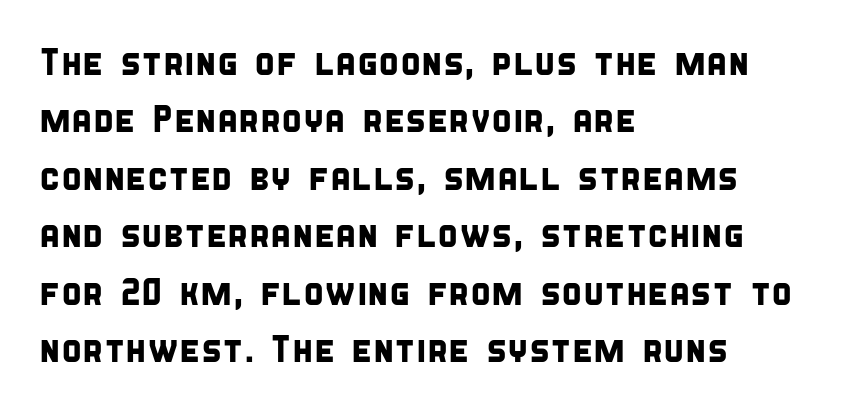
{"serif": "no", "width": "condensed", "stroke_contrast": "low", "x_height": "large", "monospaced": "no", "underline": "no", "align": "left", "line_spacing": "normal", "line_spacing_ratio": 1.51, "letter_spacing": "normal", "letter_spacing_em": 0.0, "glyph_px": 38}
